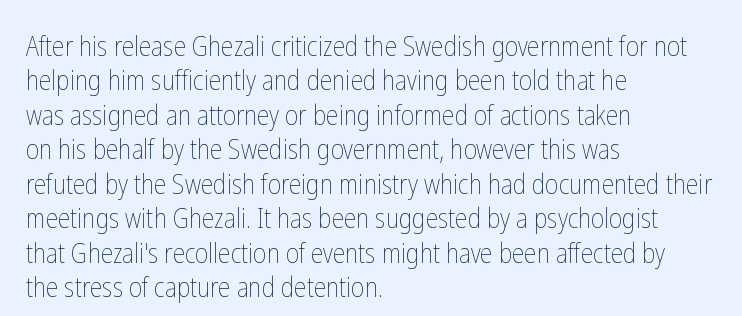
The image shows 28 px thin, condensed type, upright; set left-aligned, line spacing 1.23x, normal letter spacing, not underlined; low stroke contrast and a medium x-height.
